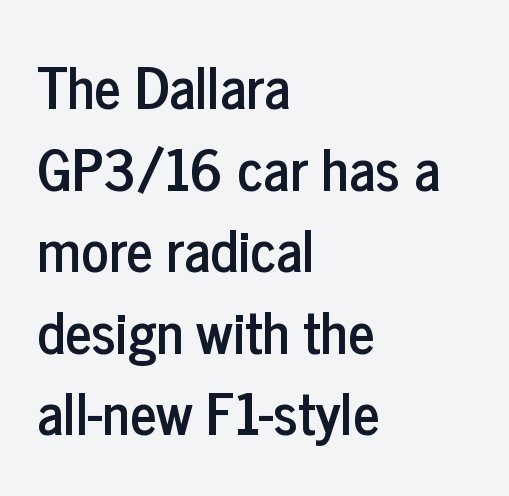
Q: Is the text italic (slanted)? A: No, it is upright.
Q: Is the typeface a serif or a sans-serif typeface? A: Sans-serif.
Q: Is the text underlined? A: No.
Q: How is the paragraph aligned? A: Left-aligned.
Q: Is the spacing between letters normal or unusually wide? A: Normal.
Q: Is the spacing between lines tight, normal or loose? A: Normal.
Q: Width (condensed, normal, or wide)? A: Condensed.
Q: Stroke contrast? A: Low.
Q: x-height? A: Medium.
Q: Monospaced? A: No.
